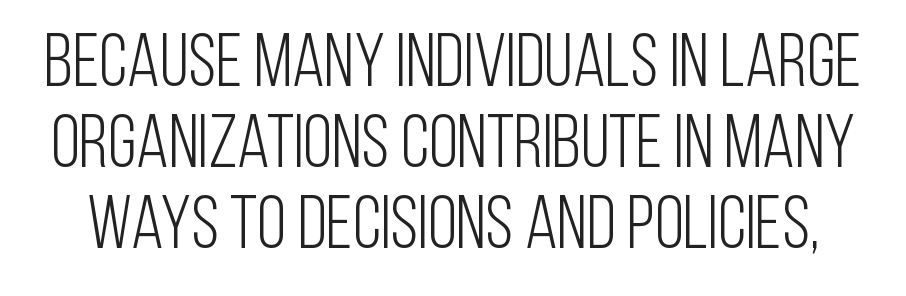
Q: Is the text bold? A: No.
Q: Is the text italic (slanted)? A: No, it is upright.
Q: Is the typeface a serif or a sans-serif typeface? A: Sans-serif.
Q: Is the text underlined? A: No.
Q: Is the spacing between letters normal or unusually wide? A: Normal.
Q: Is the spacing between lines tight, normal or loose? A: Tight.
Q: Width (condensed, normal, or wide)? A: Condensed.
Q: Stroke contrast? A: Low.
Q: x-height? A: Large.
Q: Monospaced? A: No.
